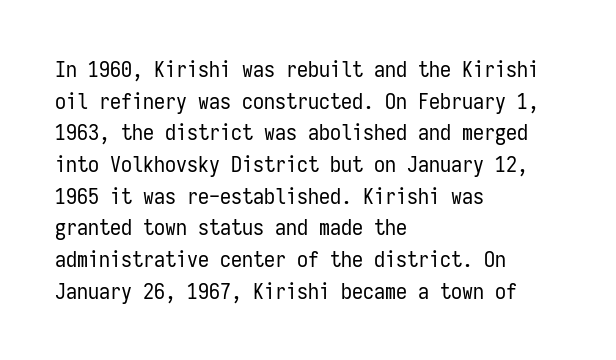
Q: Is the text bold? A: No.
Q: Is the text italic (slanted)? A: No, it is upright.
Q: Is the text underlined? A: No.
Q: How is the paragraph aligned? A: Left-aligned.
Q: Is the spacing between letters normal or unusually wide? A: Normal.
Q: Is the spacing between lines tight, normal or loose? A: Normal.
